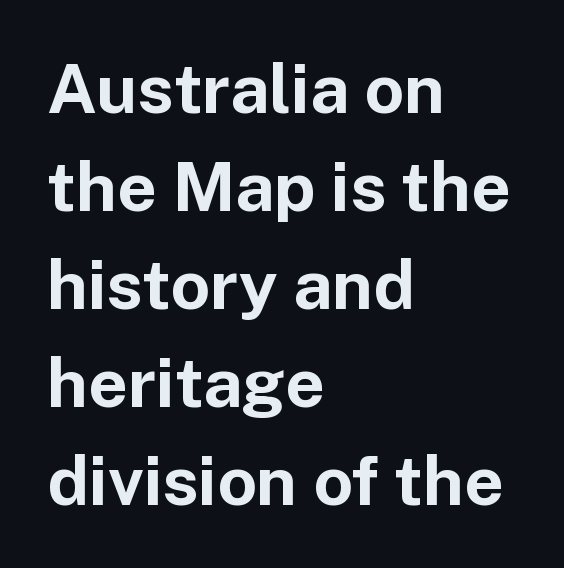
{"serif": "no", "italic": "no", "bold": "yes", "weight": "bold", "width": "normal", "stroke_contrast": "low", "x_height": "medium", "monospaced": "no", "underline": "no", "align": "left", "line_spacing": "normal", "line_spacing_ratio": 1.42, "letter_spacing": "normal", "letter_spacing_em": 0.0, "glyph_px": 69}
